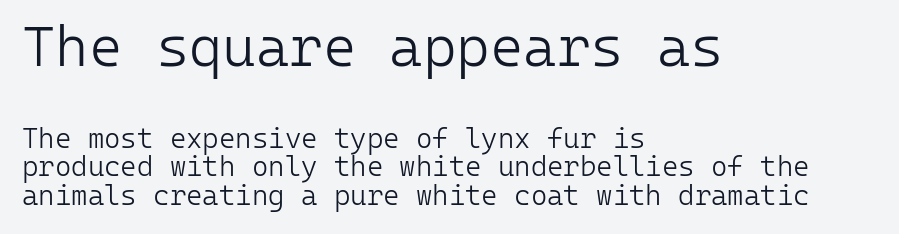
Q: Is the text bold? A: No.
Q: Is the text italic (slanted)? A: No, it is upright.
Q: Is the typeface a serif or a sans-serif typeface? A: Sans-serif.
Q: Is the text underlined? A: No.
Q: How is the paragraph aligned? A: Left-aligned.
Q: Is the spacing between letters normal or unusually wide? A: Normal.
Q: Is the spacing between lines tight, normal or loose? A: Tight.
Q: Which block of text is set in a larger size, the first (top) or the second (bottom)? A: The first (top) one.
Q: Width (condensed, normal, or wide)? A: Normal.
Q: Stroke contrast? A: Low.
Q: x-height? A: Medium.
Q: Monospaced? A: Yes.
